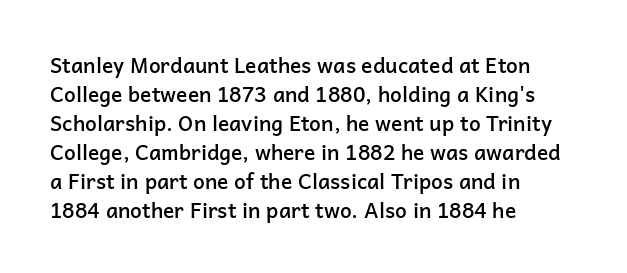
Q: Is the text bold? A: Semi-bold.
Q: Is the text italic (slanted)? A: No, it is upright.
Q: Is the text underlined? A: No.
Q: How is the paragraph aligned? A: Left-aligned.
Q: Is the spacing between letters normal or unusually wide? A: Normal.
Q: Is the spacing between lines tight, normal or loose? A: Normal.
